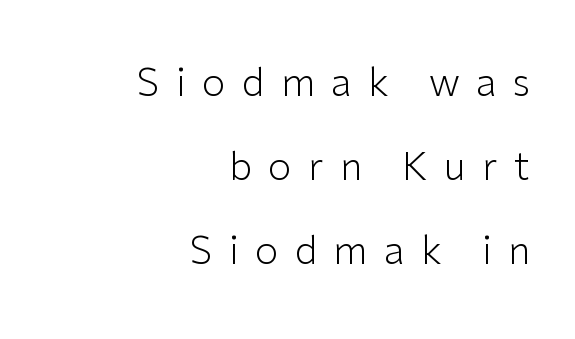
The image shows 38 px light sans-serif type, upright; set right-aligned, loose line spacing (2.21x), unusually wide letter spacing (+0.43 em), not underlined; low stroke contrast and a medium x-height.
